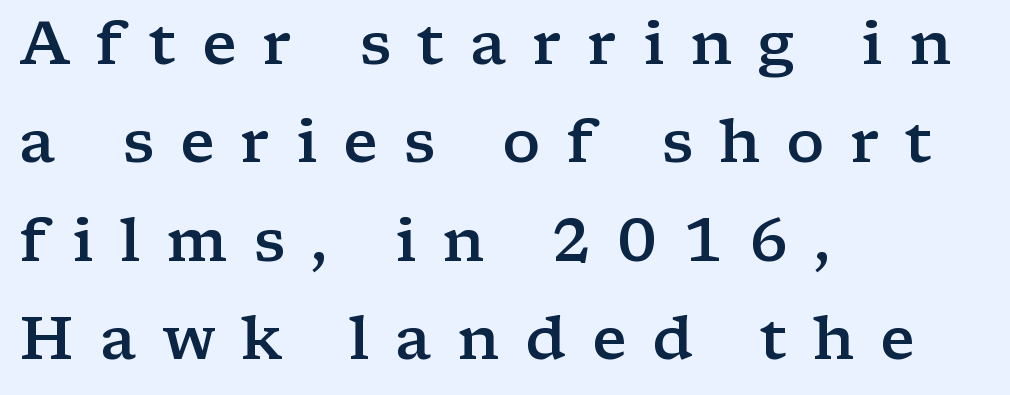
The image shows 60 px semibold, wide serif type, upright; set left-aligned, normal line spacing (1.64x), unusually wide letter spacing (+0.43 em), not underlined; low stroke contrast and a medium x-height.
